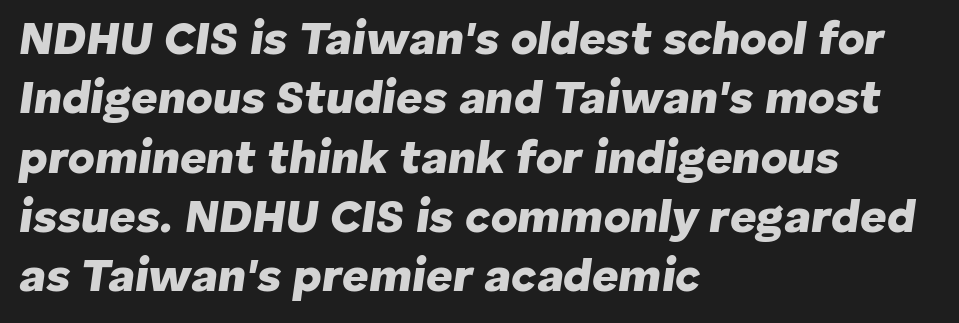
The image shows 46 px heavy type, italic (leaning right); set left-aligned, normal line spacing (1.29x), normal letter spacing, not underlined; low stroke contrast and a medium x-height.
